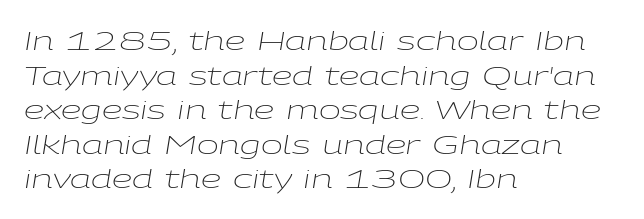
The image shows 26 px text type, italic (leaning right); set left-aligned, normal line spacing (1.33x), normal letter spacing, not underlined.
